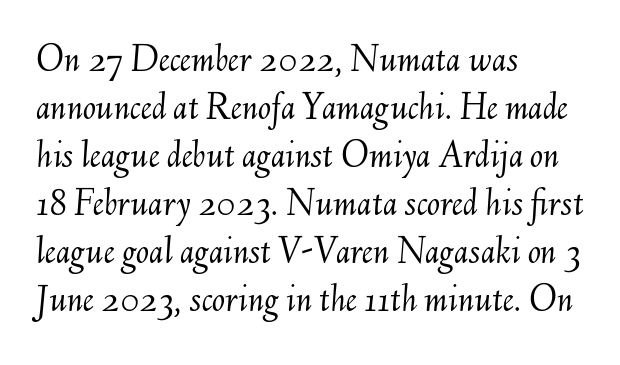
The image shows 39 px light type, italic (leaning right); set left-aligned, line spacing 1.23x, normal letter spacing, not underlined; medium stroke contrast and a small x-height.
